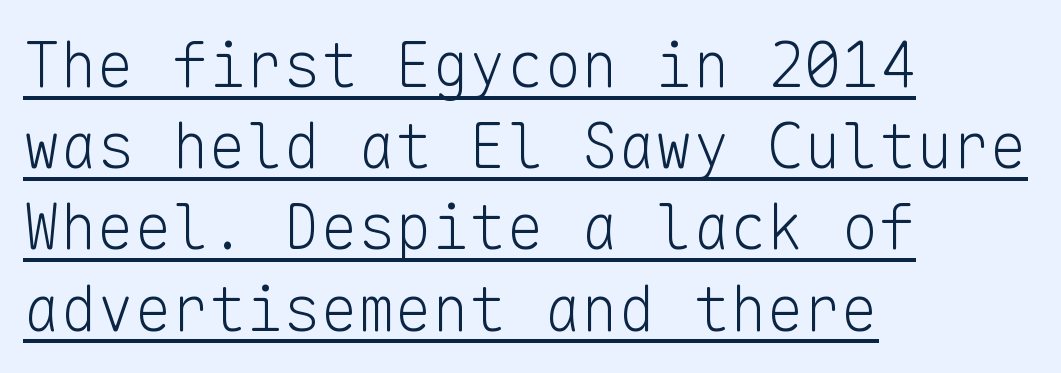
Q: Is the text bold? A: No.
Q: Is the text italic (slanted)? A: No, it is upright.
Q: Is the typeface a serif or a sans-serif typeface? A: Sans-serif.
Q: Is the text underlined? A: Yes.
Q: How is the paragraph aligned? A: Left-aligned.
Q: Is the spacing between letters normal or unusually wide? A: Normal.
Q: Is the spacing between lines tight, normal or loose? A: Normal.
Q: Width (condensed, normal, or wide)? A: Normal.
Q: Stroke contrast? A: Low.
Q: x-height? A: Medium.
Q: Monospaced? A: Yes.
